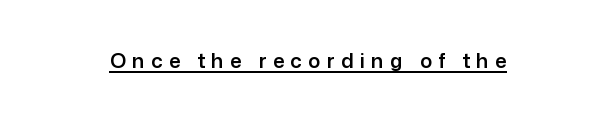
Q: Is the text italic (slanted)? A: No, it is upright.
Q: Is the text underlined? A: Yes.
Q: Is the spacing between letters normal or unusually wide? A: Unusually wide.
